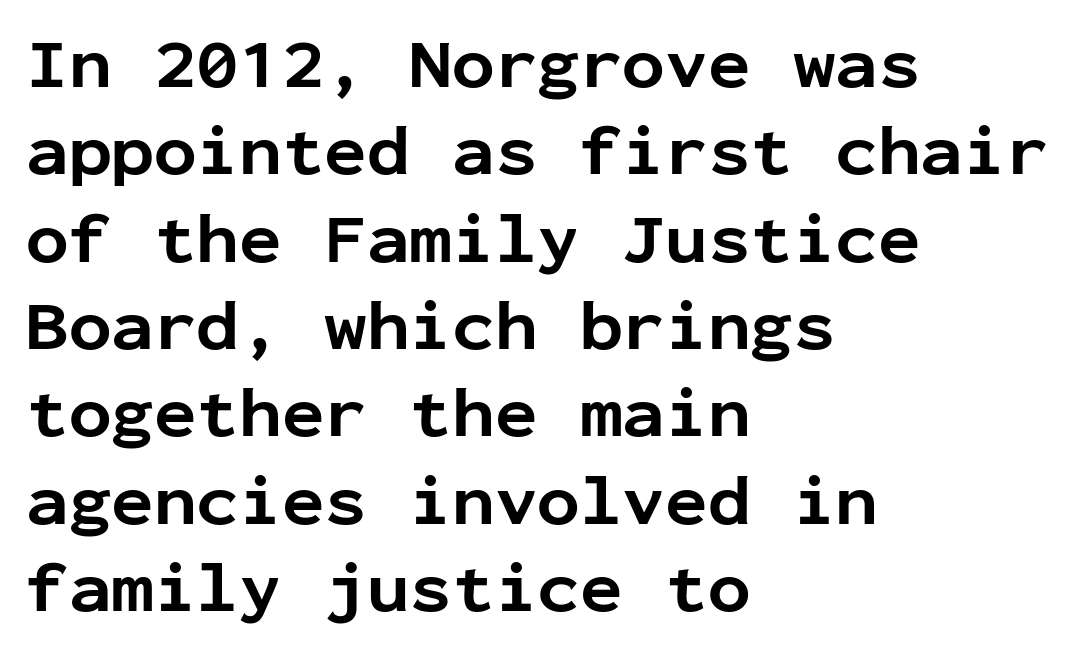
The image shows 71 px bold sans-serif type, upright, monospaced; set left-aligned, line spacing 1.23x, normal letter spacing, not underlined; low stroke contrast and a medium x-height.
